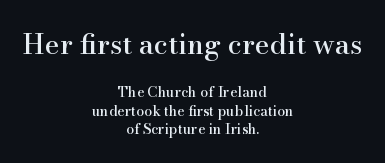
Q: Is the text italic (slanted)? A: No, it is upright.
Q: Is the typeface a serif or a sans-serif typeface? A: Serif.
Q: Is the text underlined? A: No.
Q: How is the paragraph aligned? A: Centered.
Q: Is the spacing between letters normal or unusually wide? A: Normal.
Q: Is the spacing between lines tight, normal or loose? A: Normal.
Q: Which block of text is set in a larger size, the first (top) or the second (bottom)? A: The first (top) one.
Q: Width (condensed, normal, or wide)? A: Normal.
Q: Stroke contrast? A: High.
Q: x-height? A: Small.
Q: Monospaced? A: No.
